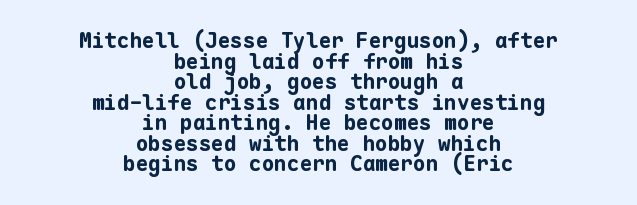
Honestly, the letter spacing is just normal — you wouldn't notice it. The gap between lines stays unmarked. The lines in this sample share a center point and differ in where they start and stop. Reading down the column, the eye jumps only a short way to each next line. Nope, not italic — everything's standing straight.
